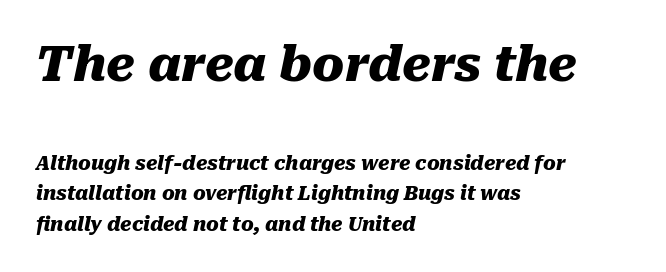
Note: larger setting up top, smaller setting below. Each row of text sits above clean, open space. Caption: standard tracking, unaltered. Students, observe: this is what conventionally led text looks like. Notice how thick the strokes are: this is what a full bold looks like. Teacher's note: observe the even left margin — that is flush-left alignment.
